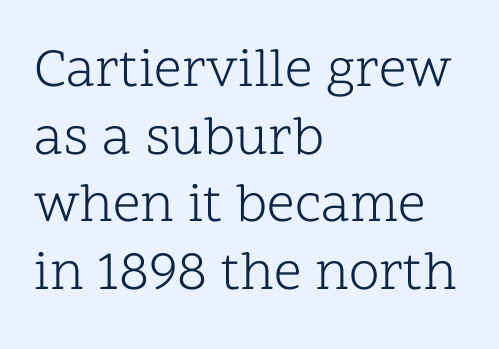
The image shows 55 px light serif type, upright; set left-aligned, line spacing 1.23x, normal letter spacing, not underlined; low stroke contrast and a medium x-height.
